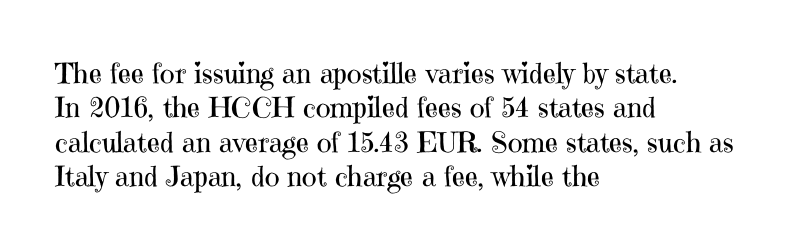
The image shows 28 px regular-weight serif type, upright; set left-aligned, line spacing 1.23x, normal letter spacing, not underlined; high stroke contrast and a medium x-height.
